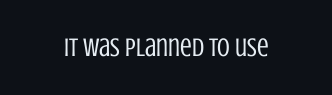
A roman cut, with each character standing at attention. Decoration check: the copy has no underline. The gaps between neighbouring characters are ordinary and unremarkable. Bold? No — there's no thickening of the strokes.
